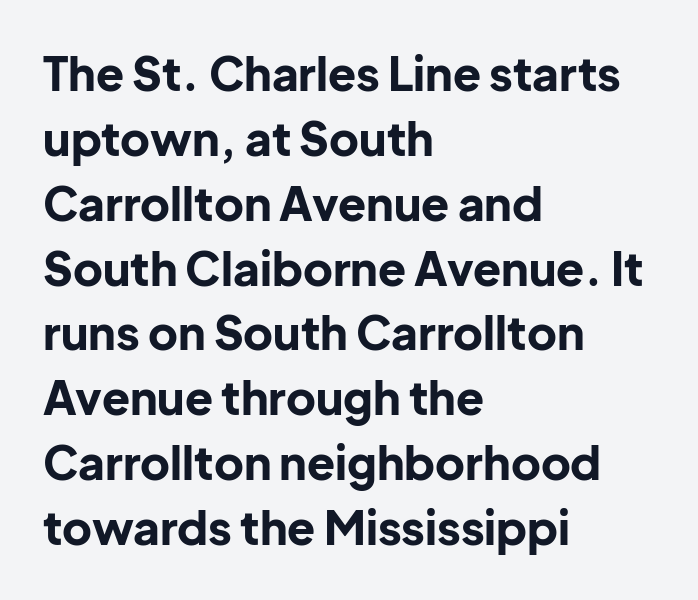
{"serif": "no", "italic": "no", "bold": "yes", "weight": "bold", "width": "normal", "stroke_contrast": "low", "x_height": "medium", "monospaced": "no", "underline": "no", "align": "left", "line_spacing": "normal", "line_spacing_ratio": 1.41, "letter_spacing": "normal", "letter_spacing_em": 0.0, "glyph_px": 46}
